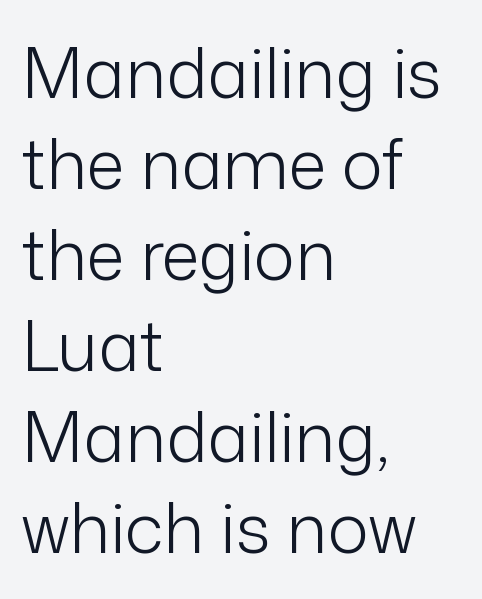
The image shows 69 px light sans-serif type, upright; set left-aligned, normal line spacing (1.32x), normal letter spacing, not underlined; low stroke contrast and a medium x-height.
